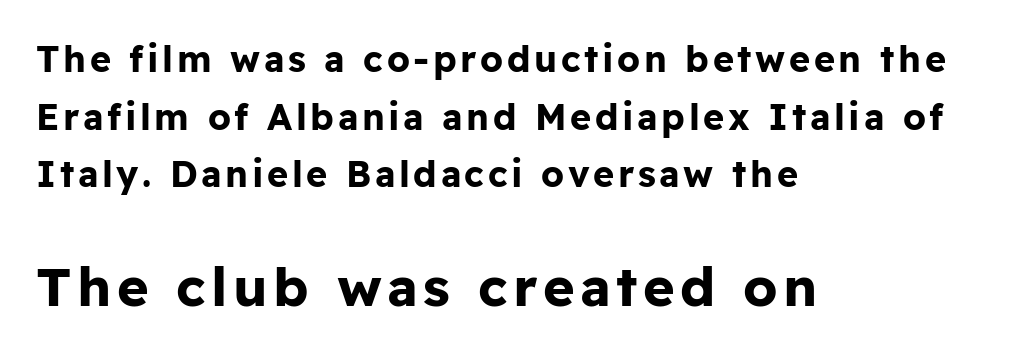
{"serif": "no", "italic": "no", "bold": "yes", "weight": "bold", "width": "normal", "stroke_contrast": "low", "x_height": "medium", "monospaced": "no", "underline": "no", "align": "left", "line_spacing": "normal", "line_spacing_ratio": 1.6, "larger_block": "second", "size_ratio": 1.5, "glyph_px": 54}
